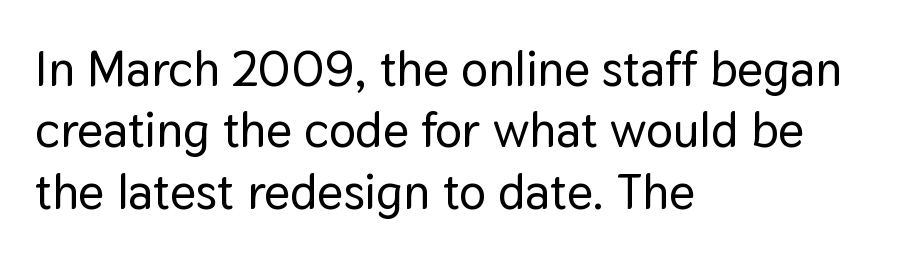
{"serif": "no", "italic": "no", "width": "normal", "stroke_contrast": "low", "x_height": "medium", "monospaced": "no", "underline": "no", "align": "left", "line_spacing_ratio": 1.23, "letter_spacing": "normal", "letter_spacing_em": 0.0, "glyph_px": 50}
